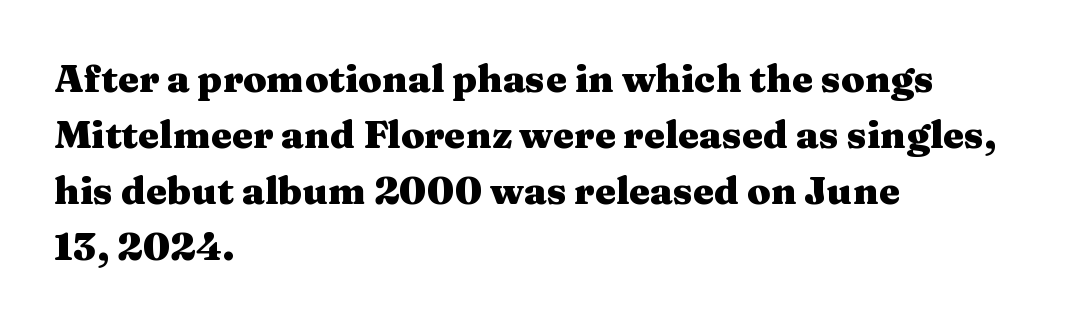
The image shows 38 px heavy, wide serif type, upright; set left-aligned, normal line spacing (1.47x), normal letter spacing, not underlined; medium stroke contrast and a medium x-height.
